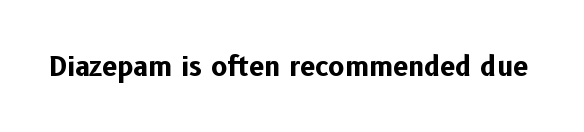
{"italic": "no", "bold": "yes", "underline": "no", "letter_spacing": "normal", "letter_spacing_em": 0.0, "glyph_px": 27}
